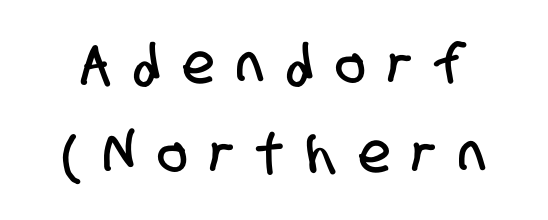
Q: Is the typeface a serif or a sans-serif typeface? A: Sans-serif.
Q: Is the text underlined? A: No.
Q: Is the spacing between letters normal or unusually wide? A: Unusually wide.
Q: Is the spacing between lines tight, normal or loose? A: Normal.
Q: Width (condensed, normal, or wide)? A: Condensed.
Q: Stroke contrast? A: Low.
Q: x-height? A: Large.
Q: Monospaced? A: No.
